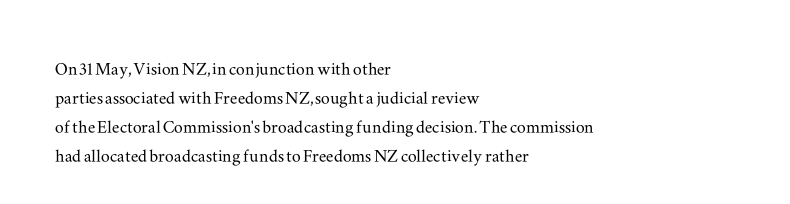
Q: Is the text italic (slanted)? A: No, it is upright.
Q: Is the text underlined? A: No.
Q: How is the paragraph aligned? A: Left-aligned.
Q: Is the spacing between letters normal or unusually wide? A: Normal.
Q: Is the spacing between lines tight, normal or loose? A: Normal.
